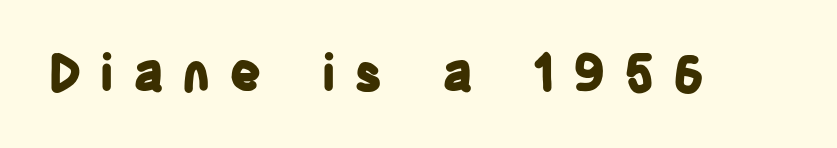
Q: Is the text bold? A: Yes.
Q: Is the text italic (slanted)? A: No, it is upright.
Q: Is the typeface a serif or a sans-serif typeface? A: Sans-serif.
Q: Is the text underlined? A: No.
Q: Is the spacing between letters normal or unusually wide? A: Unusually wide.
Q: Width (condensed, normal, or wide)? A: Condensed.
Q: Stroke contrast? A: Low.
Q: x-height? A: Large.
Q: Monospaced? A: No.
